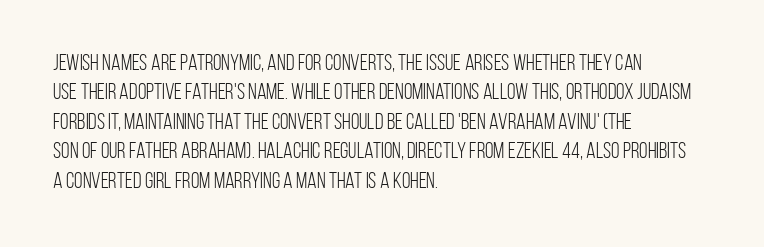
Q: Is the text bold? A: No.
Q: Is the text italic (slanted)? A: No, it is upright.
Q: Is the text underlined? A: No.
Q: How is the paragraph aligned? A: Left-aligned.
Q: Is the spacing between letters normal or unusually wide? A: Normal.
Q: Is the spacing between lines tight, normal or loose? A: Normal.
